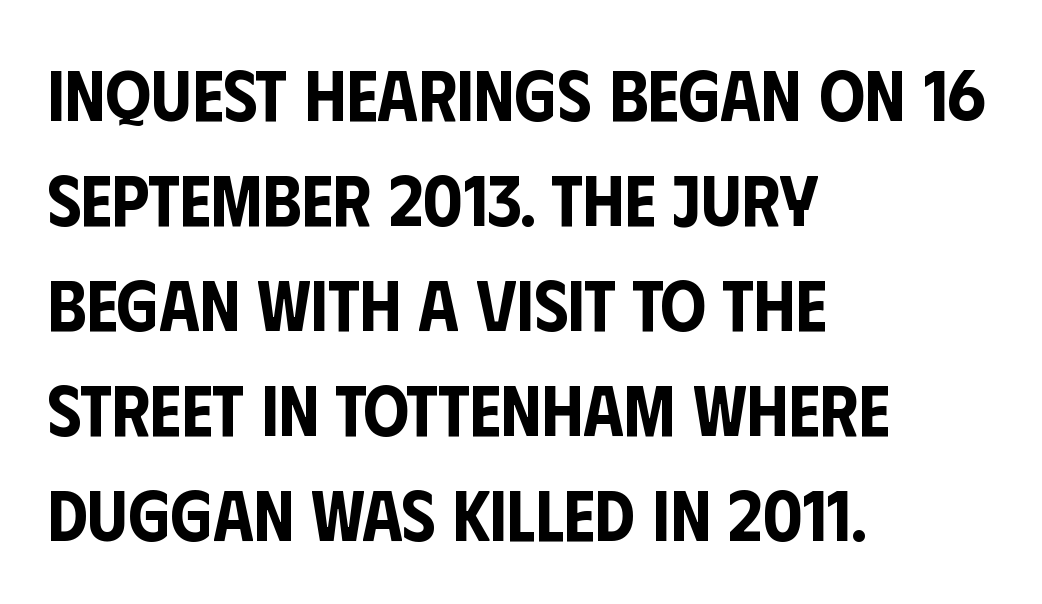
{"serif": "no", "italic": "no", "width": "condensed", "stroke_contrast": "low", "x_height": "large", "monospaced": "no", "underline": "no", "align": "left", "line_spacing": "normal", "line_spacing_ratio": 1.46, "letter_spacing": "normal", "letter_spacing_em": 0.0, "glyph_px": 72}
